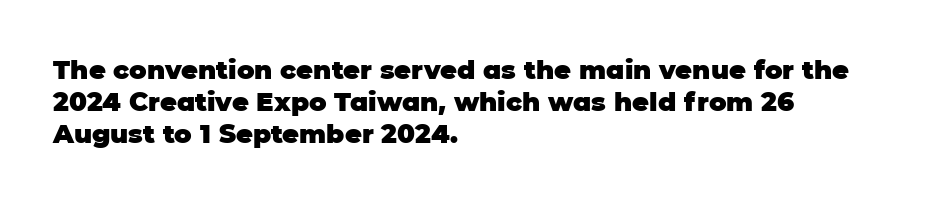
The image shows 26 px bold type, upright; set left-aligned, line spacing 1.24x, normal letter spacing, not underlined.
